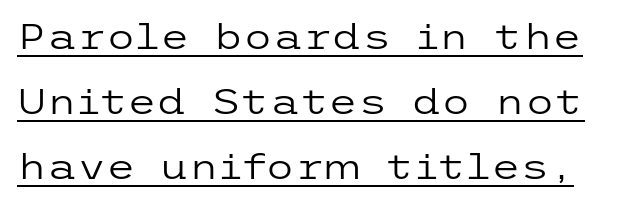
Q: Is the text bold? A: No.
Q: Is the text italic (slanted)? A: No, it is upright.
Q: Is the typeface a serif or a sans-serif typeface? A: Sans-serif.
Q: Is the text underlined? A: Yes.
Q: Is the spacing between letters normal or unusually wide? A: Normal.
Q: Is the spacing between lines tight, normal or loose? A: Loose.
Q: Width (condensed, normal, or wide)? A: Wide.
Q: Stroke contrast? A: Low.
Q: x-height? A: Medium.
